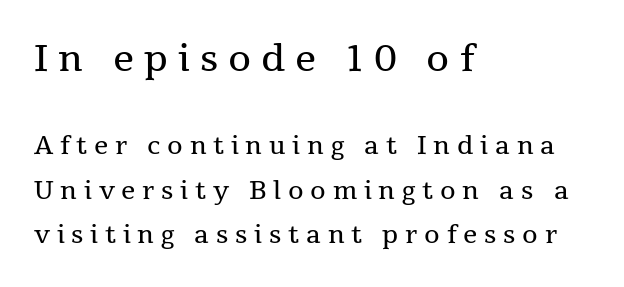
Q: Is the text bold? A: No.
Q: Is the text italic (slanted)? A: No, it is upright.
Q: Is the typeface a serif or a sans-serif typeface? A: Serif.
Q: Is the text underlined? A: No.
Q: How is the paragraph aligned? A: Left-aligned.
Q: Is the spacing between letters normal or unusually wide? A: Unusually wide.
Q: Which block of text is set in a larger size, the first (top) or the second (bottom)? A: The first (top) one.
Q: Width (condensed, normal, or wide)? A: Normal.
Q: Stroke contrast? A: Medium.
Q: x-height? A: Medium.
Q: Monospaced? A: No.
